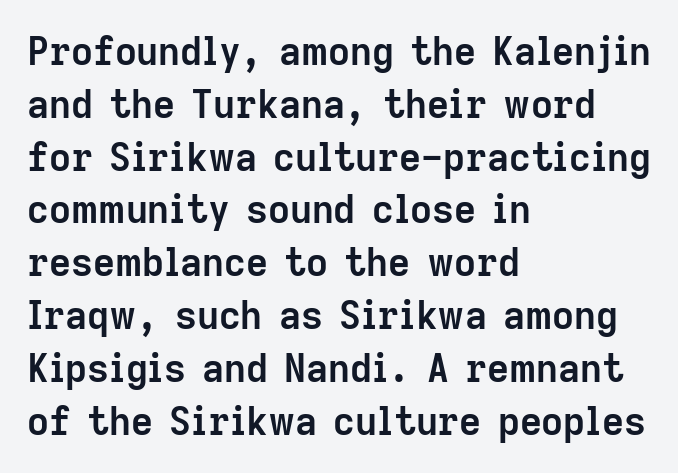
{"serif": "no", "italic": "no", "bold": "yes", "weight": "semibold", "width": "normal", "stroke_contrast": "low", "x_height": "medium", "monospaced": "no", "underline": "no", "align": "left", "line_spacing": "normal", "line_spacing_ratio": 1.39, "letter_spacing": "normal", "letter_spacing_em": 0.0, "glyph_px": 38}
